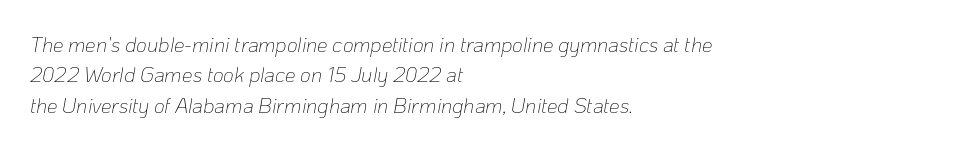
Q: Is the text bold? A: No.
Q: Is the text italic (slanted)? A: Yes, it leans right by about 10 degrees.
Q: Is the text underlined? A: No.
Q: How is the paragraph aligned? A: Left-aligned.
Q: Is the spacing between letters normal or unusually wide? A: Normal.
Q: Is the spacing between lines tight, normal or loose? A: Normal.
